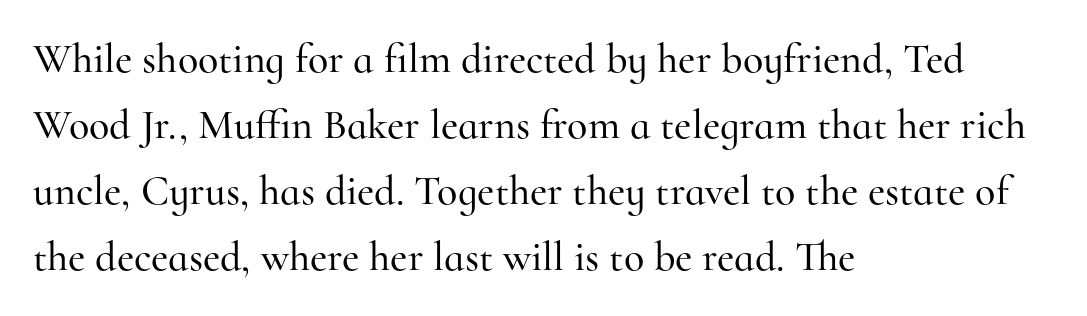
Q: Is the text italic (slanted)? A: No, it is upright.
Q: Is the typeface a serif or a sans-serif typeface? A: Serif.
Q: Is the text underlined? A: No.
Q: How is the paragraph aligned? A: Left-aligned.
Q: Is the spacing between letters normal or unusually wide? A: Normal.
Q: Is the spacing between lines tight, normal or loose? A: Normal.
Q: Width (condensed, normal, or wide)? A: Normal.
Q: Stroke contrast? A: High.
Q: x-height? A: Small.
Q: Monospaced? A: No.
